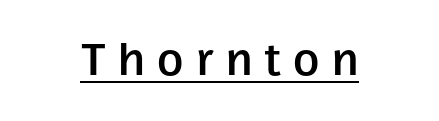
Does a line run under the words? Yes, clearly. The font's upright variant was chosen for this text. Note: no serifs on the glyphs. The passage shown is typed in a proportional face where columns would drift.
